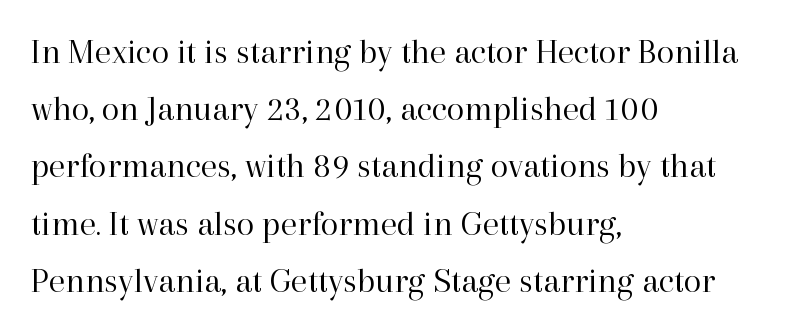
Q: Is the text bold? A: No.
Q: Is the text italic (slanted)? A: No, it is upright.
Q: Is the typeface a serif or a sans-serif typeface? A: Serif.
Q: Is the text underlined? A: No.
Q: How is the paragraph aligned? A: Left-aligned.
Q: Is the spacing between letters normal or unusually wide? A: Normal.
Q: Is the spacing between lines tight, normal or loose? A: Normal.
Q: Width (condensed, normal, or wide)? A: Normal.
Q: Stroke contrast? A: High.
Q: x-height? A: Medium.
Q: Monospaced? A: No.
